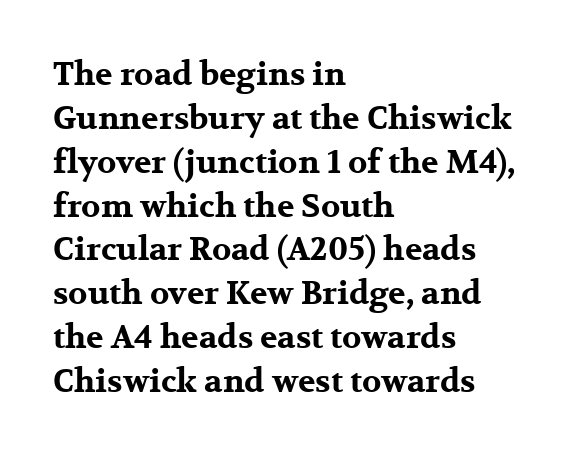
{"serif": "yes", "italic": "no", "bold": "yes", "weight": "bold", "width": "wide", "stroke_contrast": "medium", "x_height": "medium", "monospaced": "no", "underline": "no", "align": "left", "line_spacing": "normal", "line_spacing_ratio": 1.37, "letter_spacing": "normal", "letter_spacing_em": 0.0, "glyph_px": 32}
